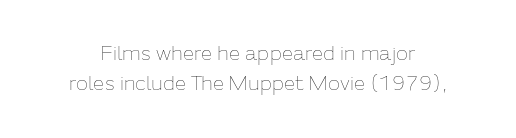
The image shows 20 px text type, upright; set normal line spacing (1.5x), normal letter spacing, not underlined.
